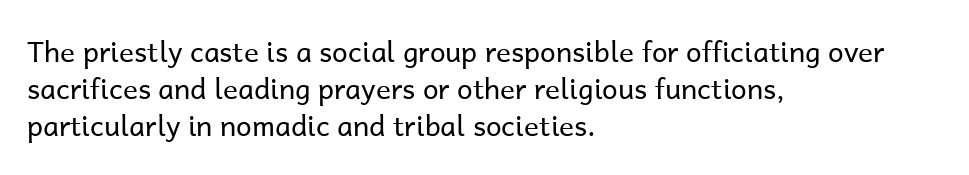
Q: Is the text bold? A: No.
Q: Is the text italic (slanted)? A: No, it is upright.
Q: Is the typeface a serif or a sans-serif typeface? A: Sans-serif.
Q: Is the text underlined? A: No.
Q: How is the paragraph aligned? A: Left-aligned.
Q: Is the spacing between letters normal or unusually wide? A: Normal.
Q: Is the spacing between lines tight, normal or loose? A: Normal.
Q: Width (condensed, normal, or wide)? A: Normal.
Q: Stroke contrast? A: Low.
Q: x-height? A: Medium.
Q: Monospaced? A: No.
